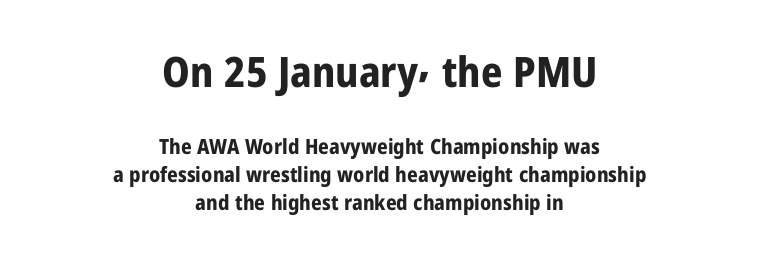
The image shows 42 px bold, condensed sans-serif type, upright; set centered, normal line spacing (1.33x), normal letter spacing, not underlined; the first (top) block is 2.0x larger; low stroke contrast and a medium x-height.
